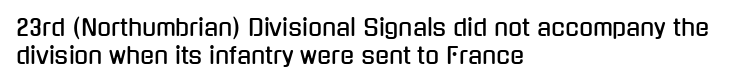
{"italic": "no", "underline": "no", "align": "left", "line_spacing_ratio": 1.2, "letter_spacing": "normal", "letter_spacing_em": 0.0, "glyph_px": 23}
